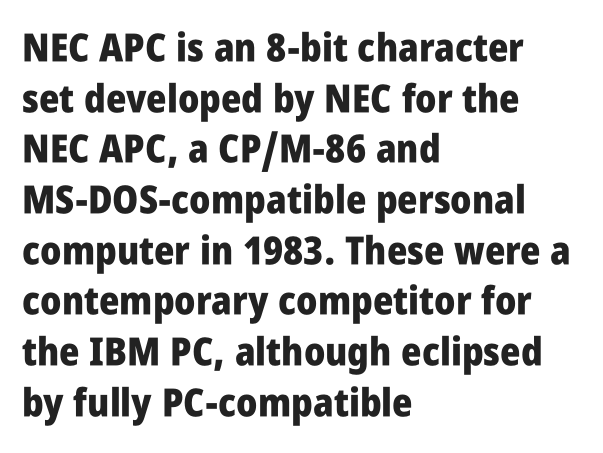
The image shows 39 px heavy, condensed sans-serif type, upright; set left-aligned, normal line spacing (1.3x), normal letter spacing, not underlined; low stroke contrast and a large x-height.
